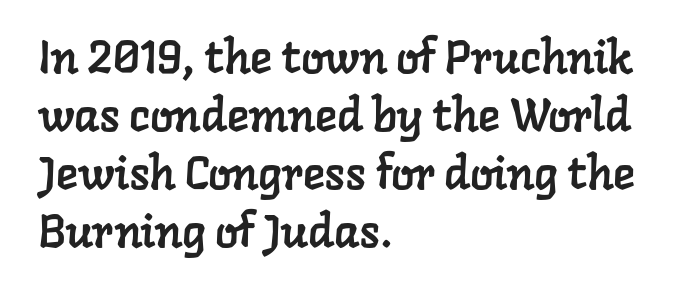
{"serif": "yes", "width": "normal", "stroke_contrast": "low", "x_height": "medium", "monospaced": "no", "underline": "no", "align": "left", "line_spacing": "normal", "line_spacing_ratio": 1.26, "letter_spacing": "normal", "letter_spacing_em": 0.0, "glyph_px": 46}
